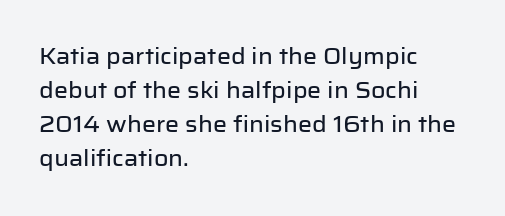
Q: Is the text italic (slanted)? A: No, it is upright.
Q: Is the text underlined? A: No.
Q: How is the paragraph aligned? A: Left-aligned.
Q: Is the spacing between letters normal or unusually wide? A: Normal.
Q: Is the spacing between lines tight, normal or loose? A: Normal.
